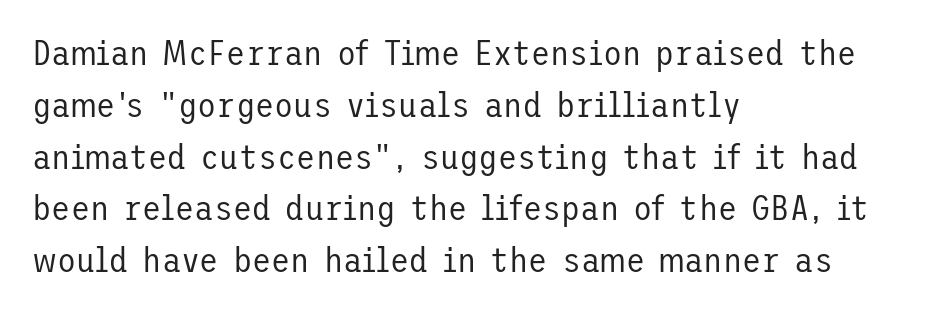
Q: Is the text bold? A: No.
Q: Is the text italic (slanted)? A: No, it is upright.
Q: Is the typeface a serif or a sans-serif typeface? A: Sans-serif.
Q: Is the text underlined? A: No.
Q: How is the paragraph aligned? A: Left-aligned.
Q: Is the spacing between letters normal or unusually wide? A: Normal.
Q: Is the spacing between lines tight, normal or loose? A: Normal.
Q: Width (condensed, normal, or wide)? A: Normal.
Q: Stroke contrast? A: Low.
Q: x-height? A: Medium.
